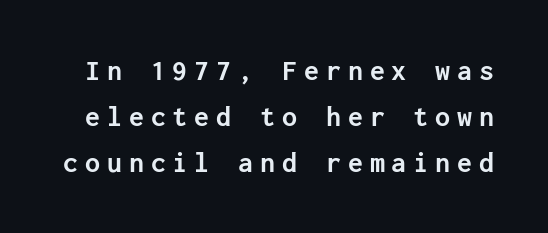
The image shows 30 px semibold sans-serif type, upright; set normal line spacing (1.54x), unusually wide letter spacing (+0.23 em), not underlined; low stroke contrast and a medium x-height.
